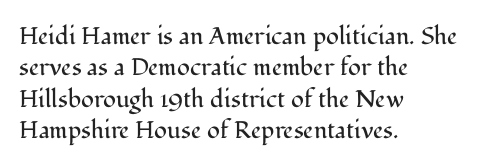
{"italic": "no", "bold": "no", "underline": "no", "align": "left", "line_spacing": "normal", "line_spacing_ratio": 1.31, "letter_spacing": "normal", "letter_spacing_em": 0.0, "glyph_px": 24}
